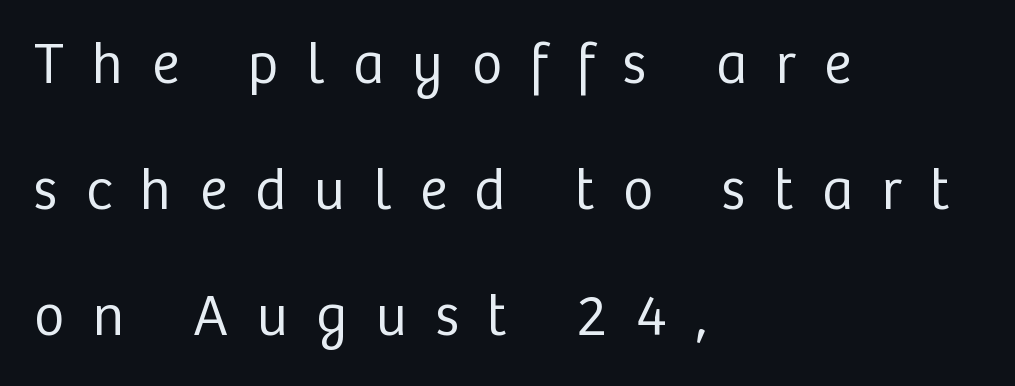
{"serif": "no", "italic": "no", "bold": "no", "weight": "regular", "width": "normal", "stroke_contrast": "low", "x_height": "medium", "monospaced": "no", "underline": "no", "align": "left", "line_spacing": "loose", "line_spacing_ratio": 2.17, "letter_spacing": "wide", "letter_spacing_em": 0.49, "glyph_px": 58}
